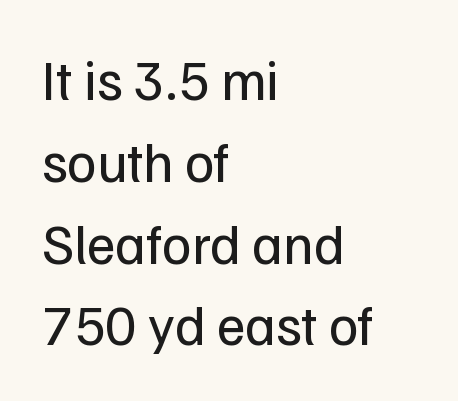
{"serif": "no", "italic": "no", "bold": "no", "weight": "regular", "width": "normal", "stroke_contrast": "low", "x_height": "medium", "monospaced": "no", "underline": "no", "align": "left", "line_spacing": "normal", "line_spacing_ratio": 1.46, "letter_spacing": "normal", "letter_spacing_em": 0.0, "glyph_px": 56}
